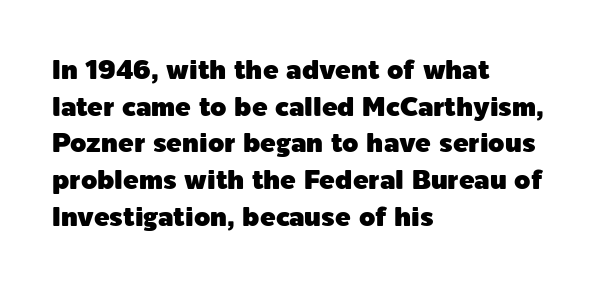
Q: Is the text italic (slanted)? A: No, it is upright.
Q: Is the text underlined? A: No.
Q: How is the paragraph aligned? A: Left-aligned.
Q: Is the spacing between letters normal or unusually wide? A: Normal.
Q: Is the spacing between lines tight, normal or loose? A: Normal.
